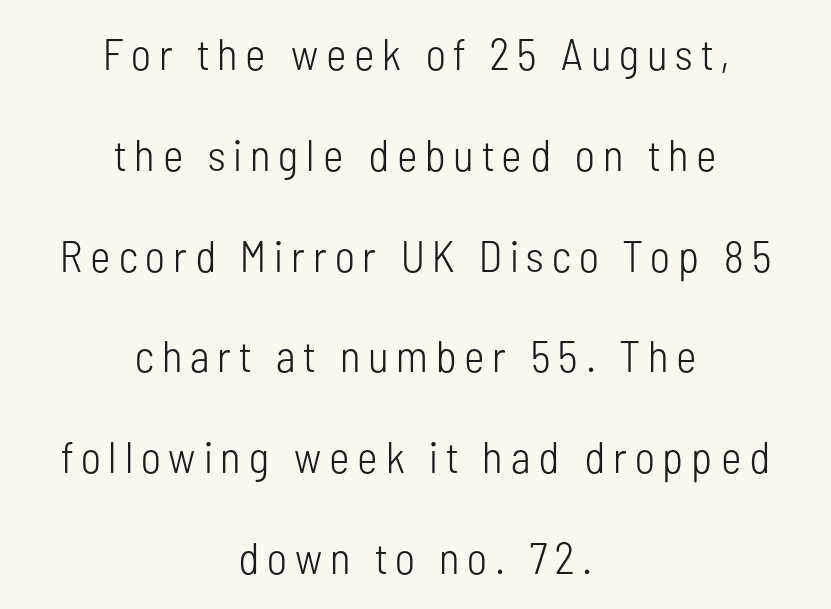
The rendering uses a large line-height, opening up the rows. Does the copy run flush right? No — it is centered line by line. Here the designer chose a conventional face with non-uniform glyph widths. Caption: face not bold, strokes unweighted. You can tell from the bare stems that sans-serif type was used.
